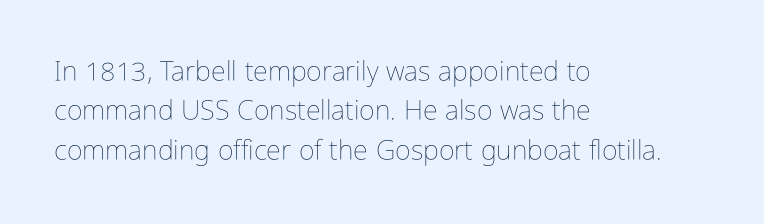
Quick note: not italic, upright. Is the stroke heavy? The answer is a plain regular-or-lighter. The setting favours the left margin, as ordinary paragraphs usually do. Has an underline been added? It has not. Tracking here is standard; glyphs follow each other at the usual distance. Line spacing here is normal.
